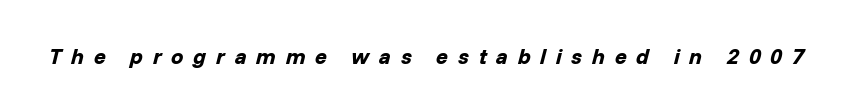
The image shows 22 px bold type, italic (leaning right); set unusually wide letter spacing (+0.44 em), not underlined.
